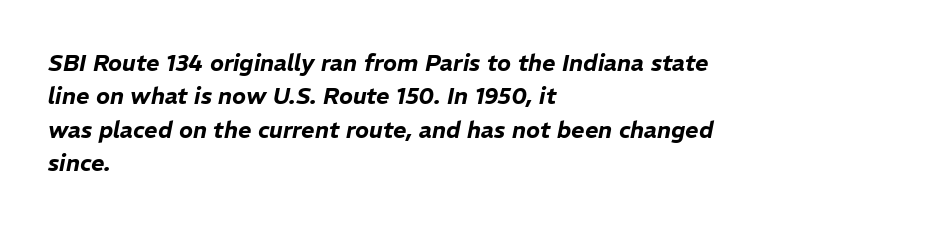
The image shows 23 px text type, italic (leaning right); set left-aligned, normal line spacing (1.45x), normal letter spacing, not underlined.
